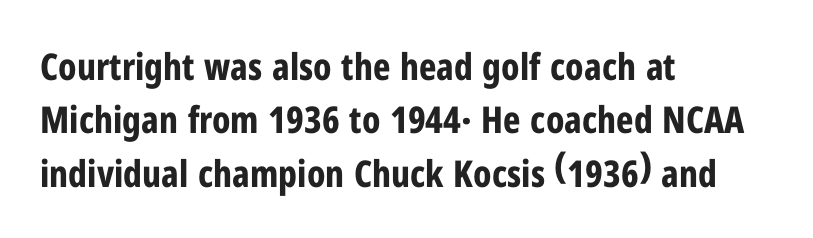
Q: Is the text bold? A: Yes.
Q: Is the text italic (slanted)? A: No, it is upright.
Q: Is the typeface a serif or a sans-serif typeface? A: Sans-serif.
Q: Is the text underlined? A: No.
Q: How is the paragraph aligned? A: Left-aligned.
Q: Is the spacing between letters normal or unusually wide? A: Normal.
Q: Is the spacing between lines tight, normal or loose? A: Normal.
Q: Width (condensed, normal, or wide)? A: Condensed.
Q: Stroke contrast? A: Low.
Q: x-height? A: Medium.
Q: Monospaced? A: No.
